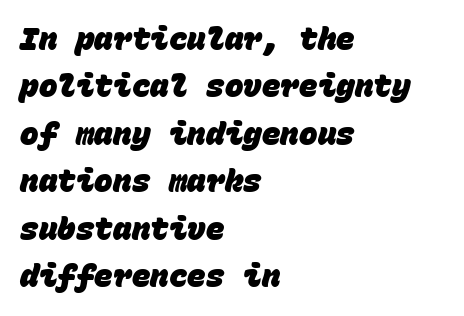
Q: Is the text bold? A: Yes.
Q: Is the typeface a serif or a sans-serif typeface? A: Sans-serif.
Q: Is the text underlined? A: No.
Q: How is the paragraph aligned? A: Left-aligned.
Q: Is the spacing between letters normal or unusually wide? A: Normal.
Q: Is the spacing between lines tight, normal or loose? A: Normal.
Q: Width (condensed, normal, or wide)? A: Normal.
Q: Stroke contrast? A: Low.
Q: x-height? A: Large.
Q: Monospaced? A: Yes.
